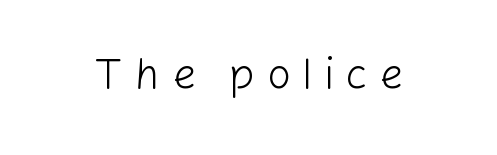
The image shows 42 px light sans-serif type, upright; set unusually wide letter spacing (+0.28 em), not underlined; low stroke contrast and a medium x-height.
